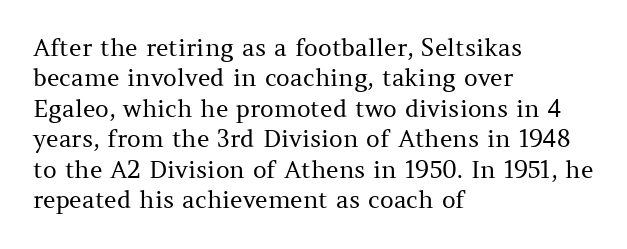
The image shows 24 px text type, upright; set left-aligned, normal line spacing (1.27x), normal letter spacing, not underlined.
